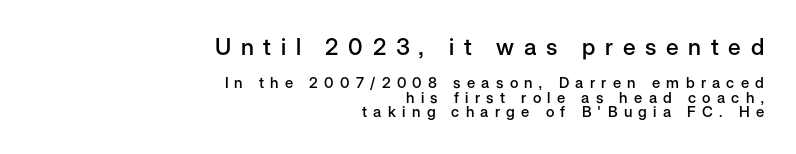
Spacing between characters has been opened up far beyond the box default. The setting favours the right margin, as signatures and pull-quotes sometimes do. Reading top to bottom, the characters get smaller at the block break. No word sits above an underline.
